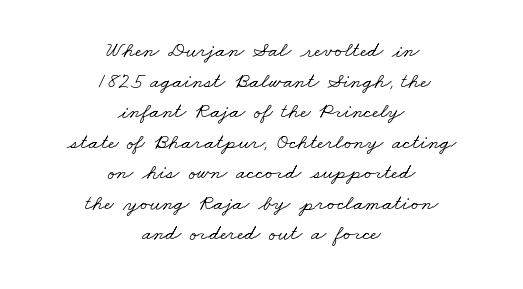
The image shows 22 px text type; set centered, normal line spacing (1.39x), normal letter spacing, not underlined.
